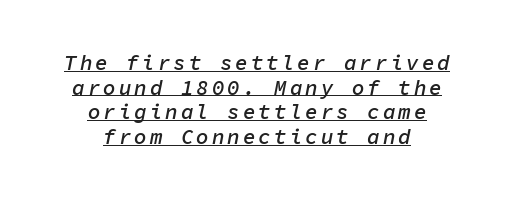
{"italic": "yes", "lean": "right", "slant_degrees": 11, "bold": "semi", "underline": "yes", "align": "center", "line_spacing_ratio": 1.17, "glyph_px": 21}
